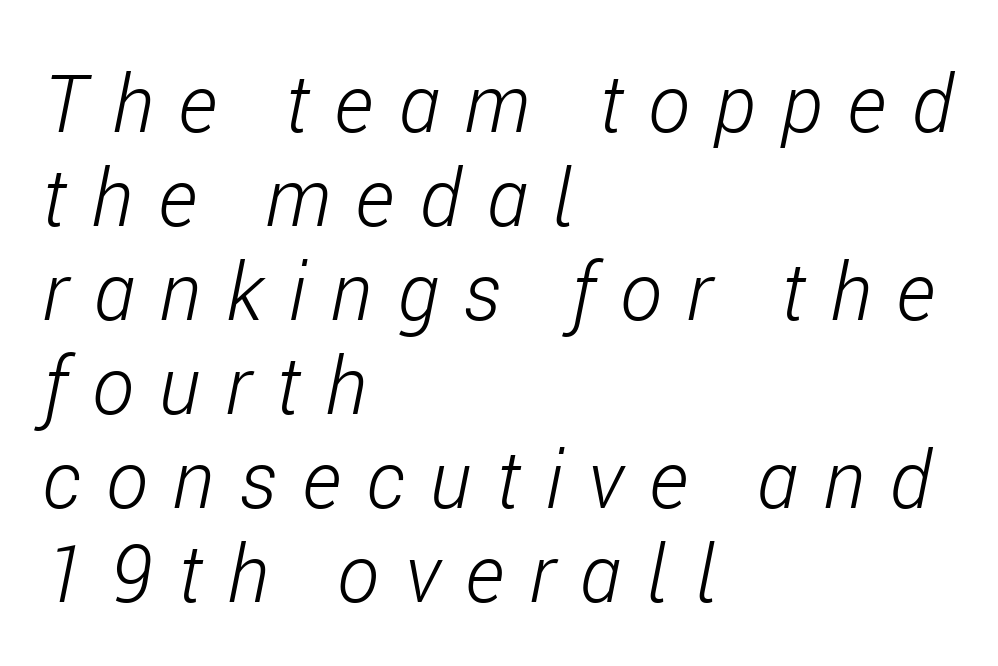
Q: Is the text bold? A: No.
Q: Is the text italic (slanted)? A: Yes, it leans right by about 11 degrees.
Q: Is the text underlined? A: No.
Q: How is the paragraph aligned? A: Left-aligned.
Q: Is the spacing between letters normal or unusually wide? A: Unusually wide.
Q: Width (condensed, normal, or wide)? A: Condensed.
Q: Stroke contrast? A: Low.
Q: x-height? A: Medium.
Q: Monospaced? A: No.
